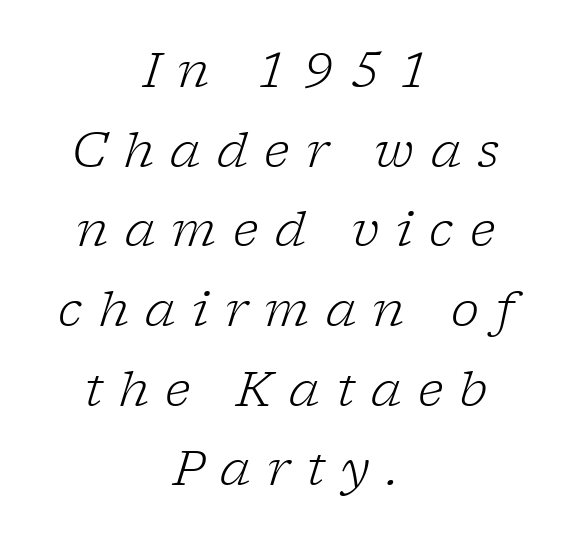
This sample has the flowing, uneven cadence of proportional lettering. This block has exactly the height ordinary leading produces. Horizontal alignment here is central, giving a formal, balanced look. Anything drawn beneath the words? Only blank space.
